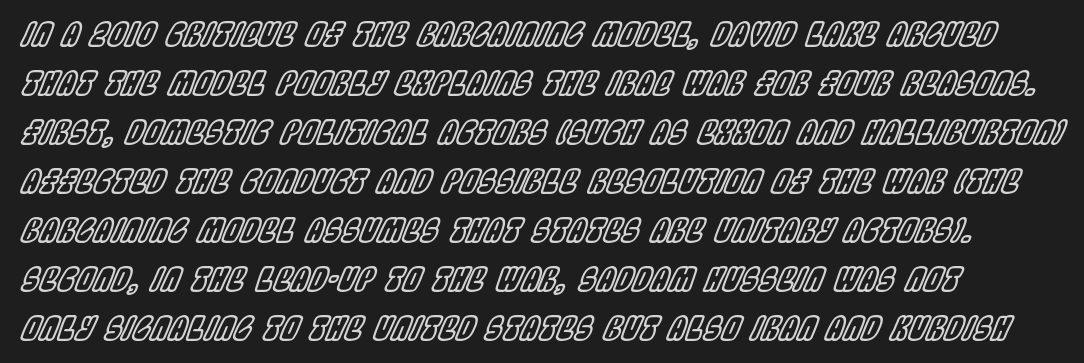
Is this a fixed-width face? No — the glyphs have proportional, varying widths. Italic? Definitely — the glyphs are oblique. Compared with a centered layout, this one pins lines to the left instead. The space directly below the letters is spotless. Quick note: interline space is typical.
